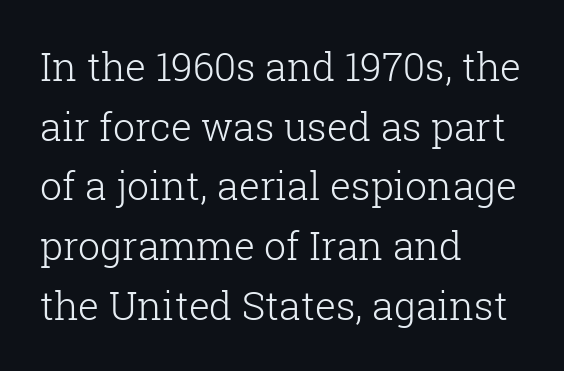
Q: Is the text bold? A: No.
Q: Is the text italic (slanted)? A: No, it is upright.
Q: Is the typeface a serif or a sans-serif typeface? A: Serif.
Q: Is the text underlined? A: No.
Q: How is the paragraph aligned? A: Left-aligned.
Q: Is the spacing between letters normal or unusually wide? A: Normal.
Q: Is the spacing between lines tight, normal or loose? A: Normal.
Q: Width (condensed, normal, or wide)? A: Normal.
Q: Stroke contrast? A: Low.
Q: x-height? A: Medium.
Q: Monospaced? A: No.
